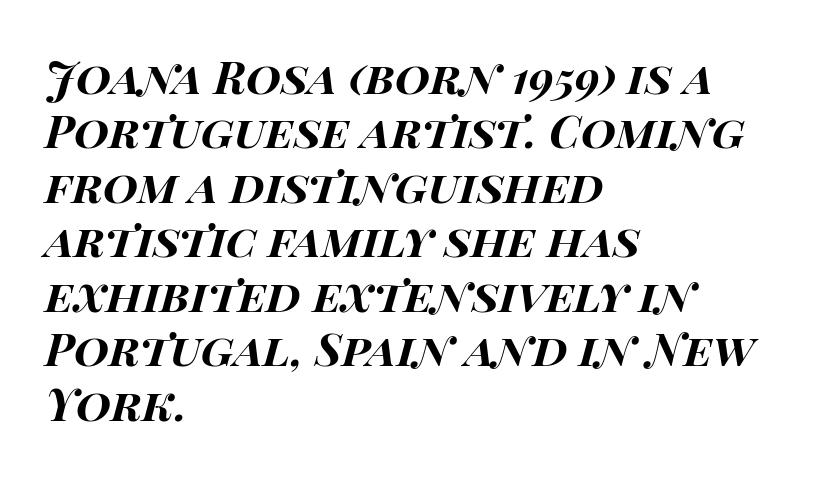
Q: Is the text bold? A: Yes.
Q: Is the text italic (slanted)? A: Yes, it leans right by about 14 degrees.
Q: Is the text underlined? A: No.
Q: How is the paragraph aligned? A: Left-aligned.
Q: Is the spacing between letters normal or unusually wide? A: Normal.
Q: Width (condensed, normal, or wide)? A: Wide.
Q: Stroke contrast? A: High.
Q: x-height? A: Large.
Q: Monospaced? A: No.
